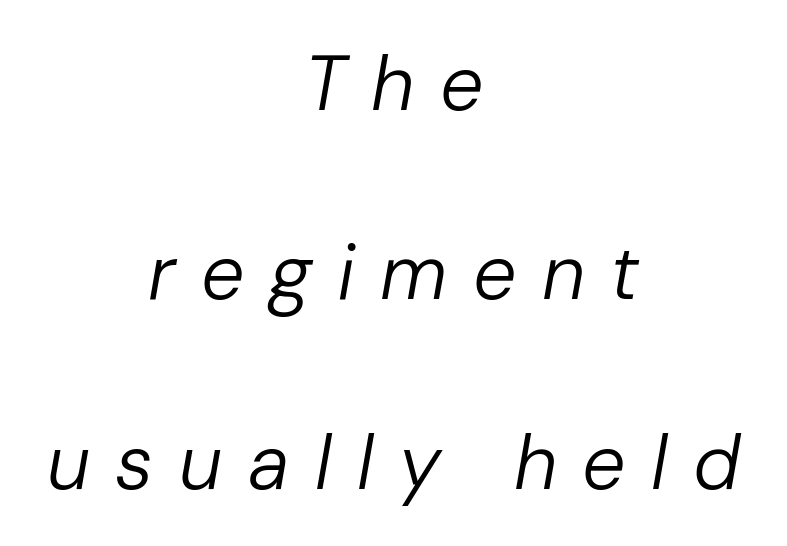
{"italic": "yes", "lean": "right", "slant_degrees": 10, "bold": "no", "weight": "regular", "width": "normal", "stroke_contrast": "low", "x_height": "medium", "monospaced": "no", "underline": "no", "align": "center", "line_spacing": "loose", "line_spacing_ratio": 2.46, "letter_spacing": "wide", "letter_spacing_em": 0.33, "glyph_px": 77}
